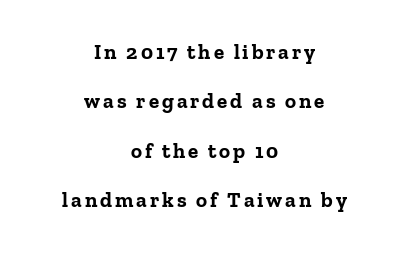
{"italic": "no", "bold": "yes", "underline": "no", "align": "center", "line_spacing": "loose", "line_spacing_ratio": 2.35, "glyph_px": 21}
